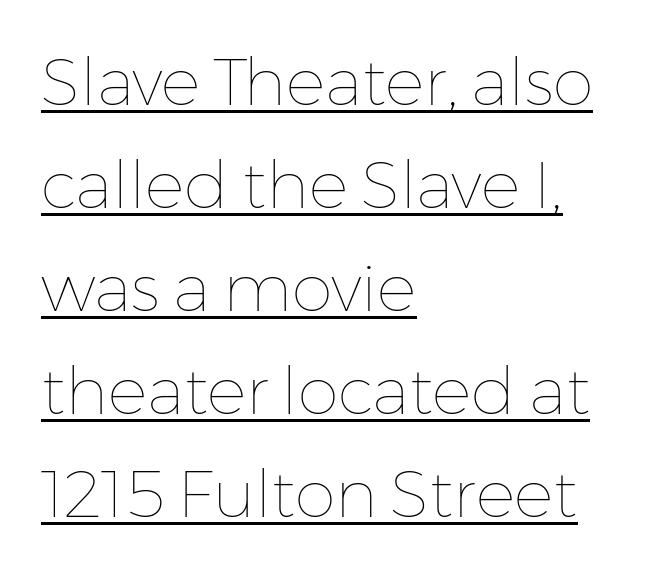
This is not heavy type; no bold has been used. The passage shown is typed in a proportional face where columns would drift. This rendering features underlined lettering. Compared with typical body copy, the letter spacing here is the same. Horizontal bands of white between lines are of average thickness.
